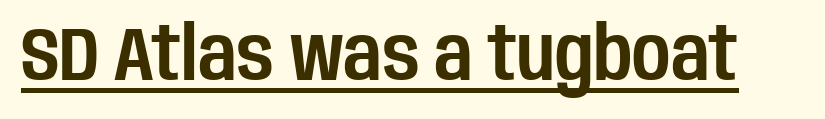
The image shows 74 px condensed sans-serif type, upright; set normal letter spacing, underlined; low stroke contrast and a large x-height.
